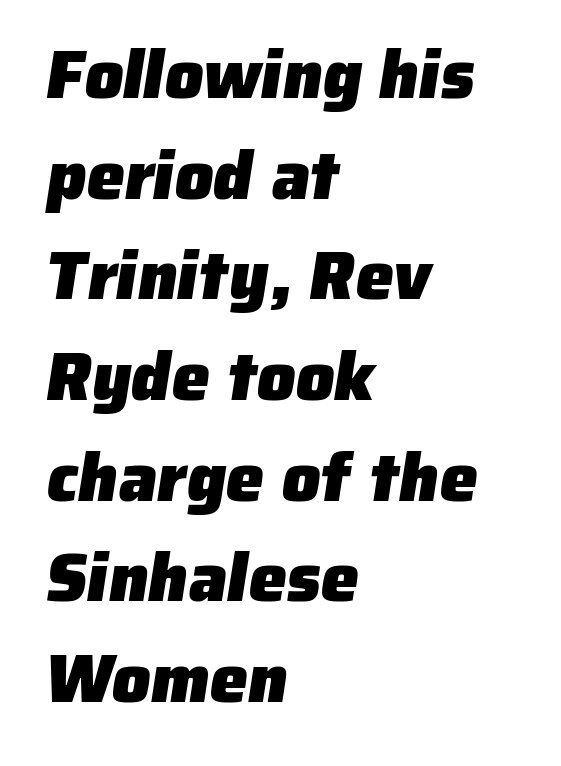
Q: Is the text bold? A: Yes.
Q: Is the typeface a serif or a sans-serif typeface? A: Sans-serif.
Q: Is the text underlined? A: No.
Q: How is the paragraph aligned? A: Left-aligned.
Q: Is the spacing between letters normal or unusually wide? A: Normal.
Q: Is the spacing between lines tight, normal or loose? A: Normal.
Q: Width (condensed, normal, or wide)? A: Normal.
Q: Stroke contrast? A: Low.
Q: x-height? A: Medium.
Q: Monospaced? A: No.
